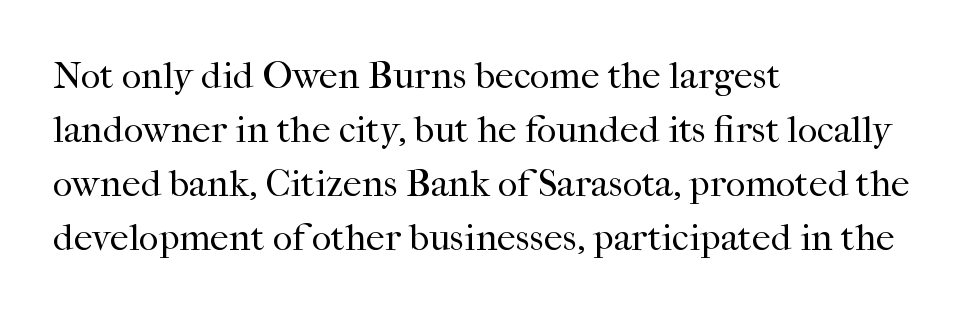
{"serif": "yes", "italic": "no", "bold": "no", "weight": "regular", "width": "normal", "stroke_contrast": "high", "x_height": "medium", "monospaced": "no", "underline": "no", "align": "left", "line_spacing": "normal", "line_spacing_ratio": 1.42, "letter_spacing": "normal", "letter_spacing_em": 0.0, "glyph_px": 38}
